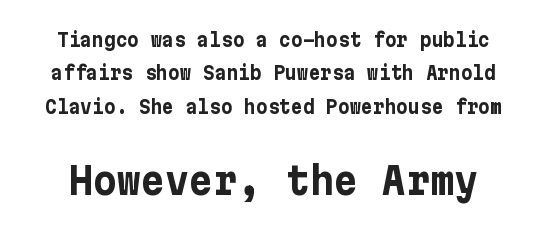
The image shows 37 px bold sans-serif type, upright; set line spacing 1.85x, normal letter spacing, not underlined; the second (bottom) block is 2.06x larger; low stroke contrast and a medium x-height.
